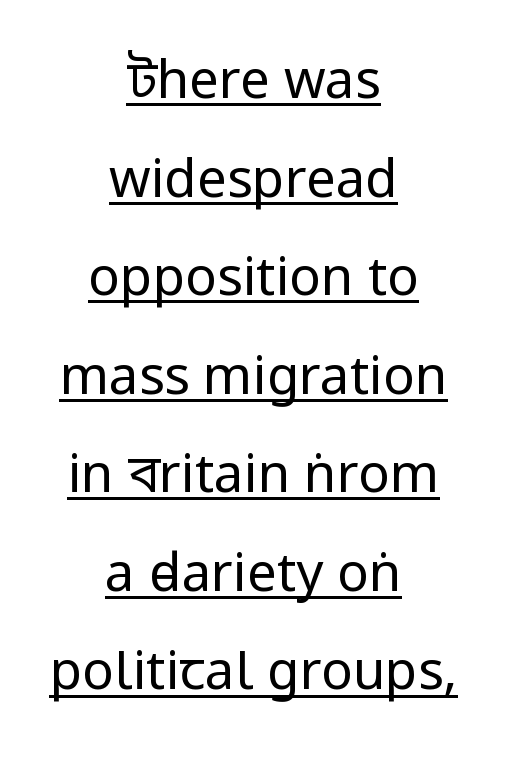
The image shows 53 px regular-weight, condensed sans-serif type, upright; set centered, line spacing 1.86x, normal letter spacing, underlined; low stroke contrast and a large x-height.
